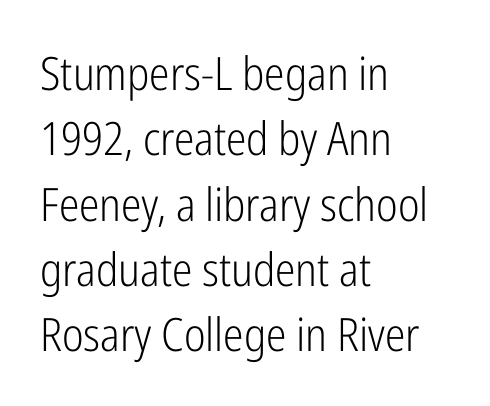
{"serif": "no", "italic": "no", "bold": "no", "weight": "light", "width": "condensed", "stroke_contrast": "low", "x_height": "medium", "monospaced": "no", "underline": "no", "align": "left", "line_spacing": "normal", "line_spacing_ratio": 1.42, "letter_spacing": "normal", "letter_spacing_em": 0.0, "glyph_px": 46}
